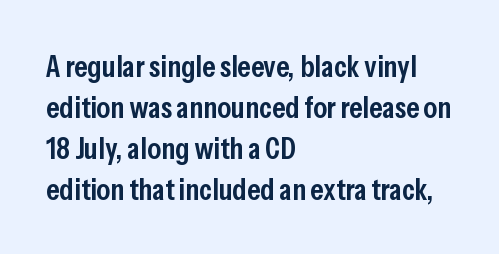
The image shows 31 px semibold, condensed sans-serif type, upright; set left-aligned, normal line spacing (1.32x), normal letter spacing, not underlined; low stroke contrast and a medium x-height.
